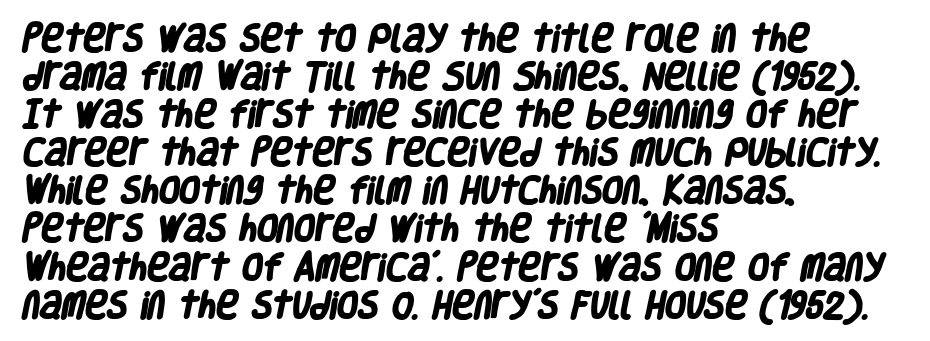
The image shows 30 px heavy, condensed sans-serif type; set left-aligned, normal line spacing (1.27x), normal letter spacing, not underlined; low stroke contrast and a large x-height.
